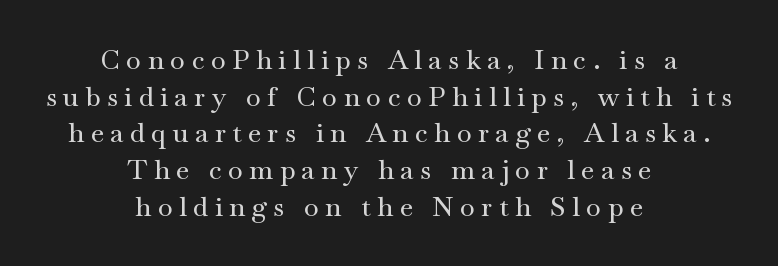
The image shows 27 px text type, upright; set centered, normal line spacing (1.36x), unusually wide letter spacing (+0.24 em), not underlined.
